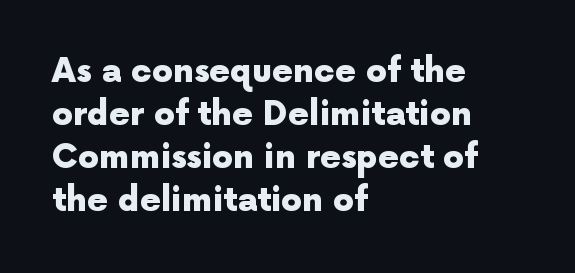
Set as a true bold cut, around the 700 mark. Quick note: not italic, upright. Beneath every word, the page is bare. The letterforms sit shoulder to shoulder at normal distance. Does the leading feel generous? No, just average. Classification — sans serif.
